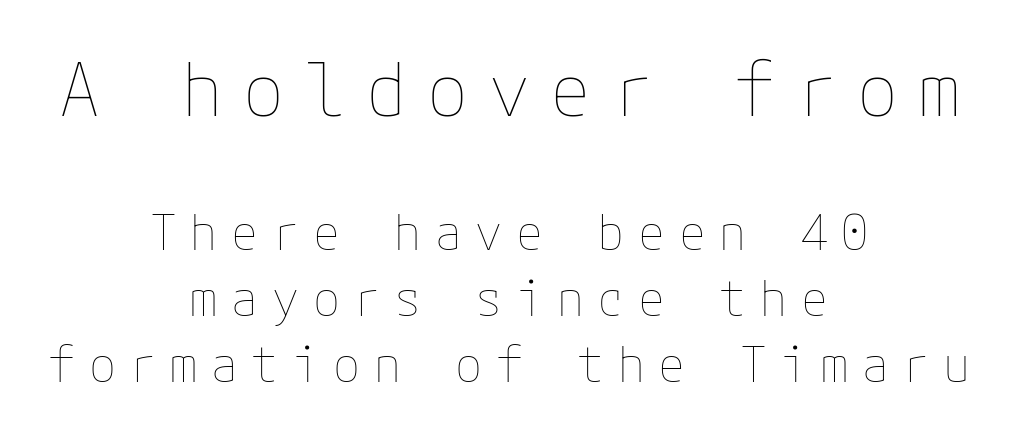
Q: Is the text bold? A: No.
Q: Is the text italic (slanted)? A: No, it is upright.
Q: Is the text underlined? A: No.
Q: How is the paragraph aligned? A: Centered.
Q: Is the spacing between letters normal or unusually wide? A: Unusually wide.
Q: Is the spacing between lines tight, normal or loose? A: Normal.
Q: Which block of text is set in a larger size, the first (top) or the second (bottom)? A: The first (top) one.
Q: Width (condensed, normal, or wide)? A: Normal.
Q: Stroke contrast? A: Low.
Q: x-height? A: Medium.
